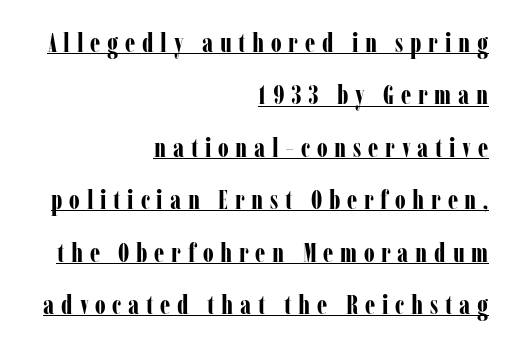
A student would call this right alignment; a typographer would say flush right, rag left. One glance says open: line gaps are wider than usual. The font is running at its bold setting. Decoration check: the copy is underlined.
